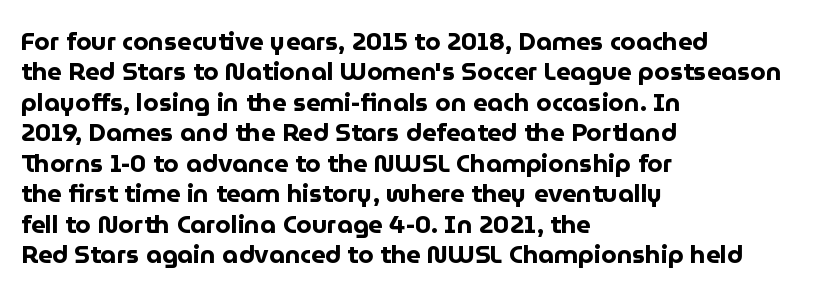
Each line starts at the same left margin while the right side varies. Words appear dense and cohesive because spacing is normal. What weight is shown? A full bold with thick strokes. Nope, not italic — everything's standing straight.
